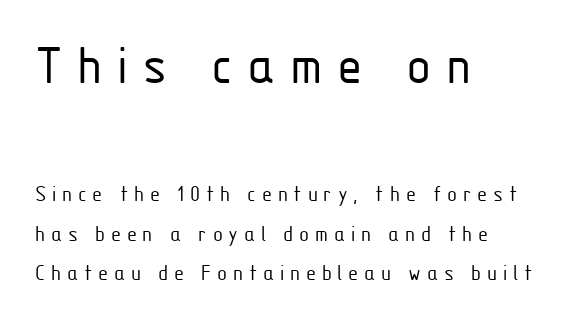
Q: Is the text bold? A: No.
Q: Is the text italic (slanted)? A: No, it is upright.
Q: Is the typeface a serif or a sans-serif typeface? A: Sans-serif.
Q: Is the text underlined? A: No.
Q: How is the paragraph aligned? A: Left-aligned.
Q: Is the spacing between letters normal or unusually wide? A: Unusually wide.
Q: Which block of text is set in a larger size, the first (top) or the second (bottom)? A: The first (top) one.
Q: Width (condensed, normal, or wide)? A: Condensed.
Q: Stroke contrast? A: Low.
Q: x-height? A: Medium.
Q: Monospaced? A: No.
